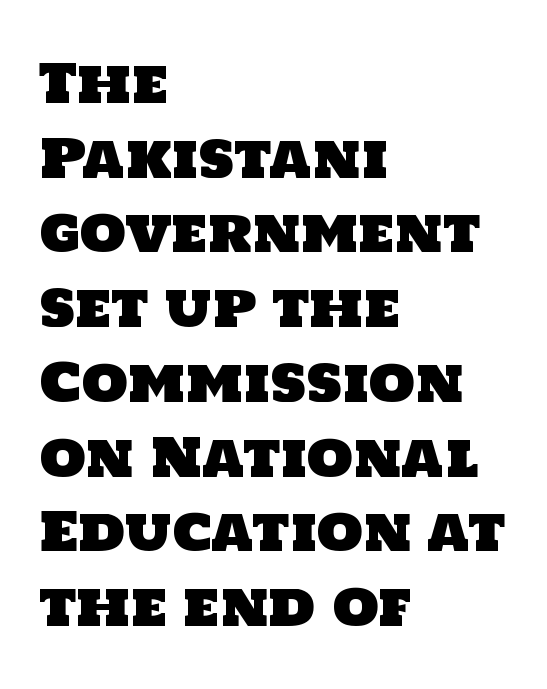
Q: Is the typeface a serif or a sans-serif typeface? A: Sans-serif.
Q: Is the text underlined? A: No.
Q: How is the paragraph aligned? A: Left-aligned.
Q: Is the spacing between letters normal or unusually wide? A: Normal.
Q: Is the spacing between lines tight, normal or loose? A: Normal.
Q: Width (condensed, normal, or wide)? A: Normal.
Q: Stroke contrast? A: Low.
Q: x-height? A: Large.
Q: Monospaced? A: No.
